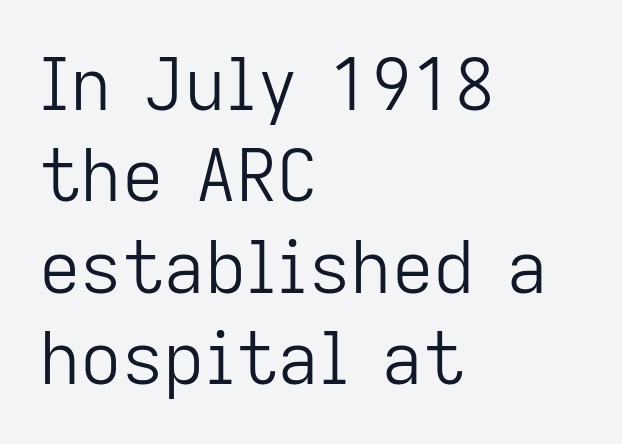
{"serif": "no", "italic": "no", "bold": "no", "weight": "light", "width": "normal", "stroke_contrast": "low", "x_height": "medium", "monospaced": "no", "underline": "no", "align": "left", "line_spacing": "normal", "line_spacing_ratio": 1.27, "letter_spacing": "normal", "letter_spacing_em": 0.0, "glyph_px": 72}
